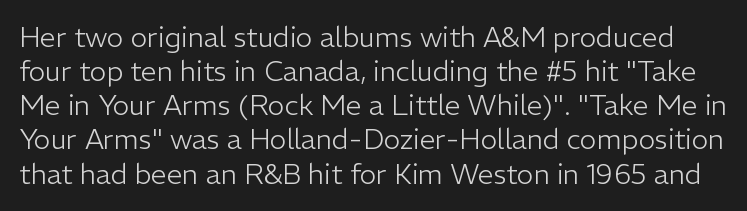
Character widths vary here, with narrow letters taking less room than wide ones. The area under the type is left untouched. No extra ink here — the face is not bold. The specimen reads as upright at a glance.
